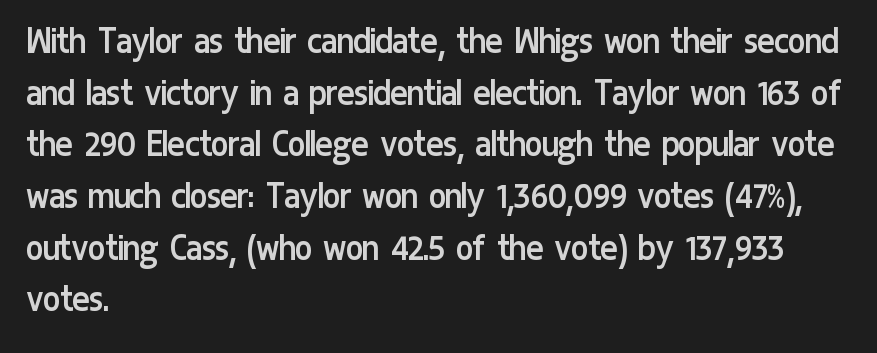
{"serif": "no", "italic": "no", "bold": "no", "weight": "regular", "width": "condensed", "stroke_contrast": "low", "x_height": "medium", "monospaced": "no", "underline": "no", "align": "left", "line_spacing": "normal", "line_spacing_ratio": 1.26, "letter_spacing": "normal", "letter_spacing_em": 0.0, "glyph_px": 41}
